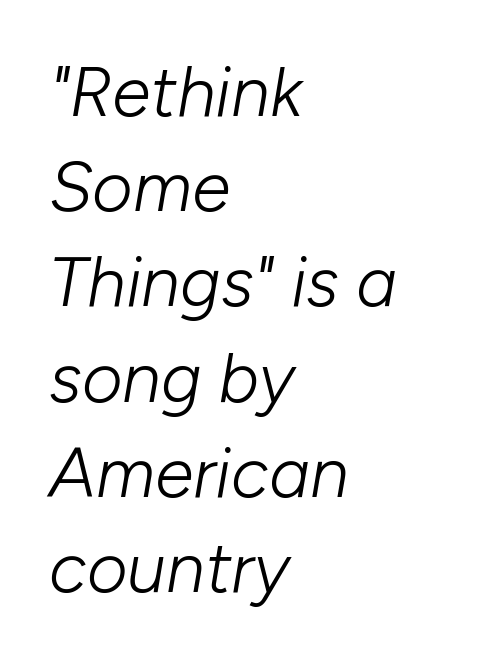
Q: Is the text bold? A: No.
Q: Is the text italic (slanted)? A: Yes, it leans right by about 10 degrees.
Q: Is the text underlined? A: No.
Q: How is the paragraph aligned? A: Left-aligned.
Q: Is the spacing between letters normal or unusually wide? A: Normal.
Q: Is the spacing between lines tight, normal or loose? A: Normal.
Q: Width (condensed, normal, or wide)? A: Normal.
Q: Stroke contrast? A: Low.
Q: x-height? A: Medium.
Q: Monospaced? A: No.
